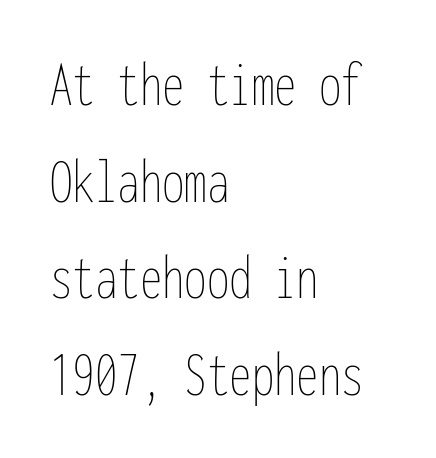
{"italic": "no", "bold": "no", "weight": "thin", "width": "condensed", "stroke_contrast": "low", "x_height": "medium", "monospaced": "yes", "underline": "no", "align": "left", "line_spacing": "normal", "line_spacing_ratio": 1.51, "letter_spacing": "normal", "letter_spacing_em": 0.0, "glyph_px": 64}
